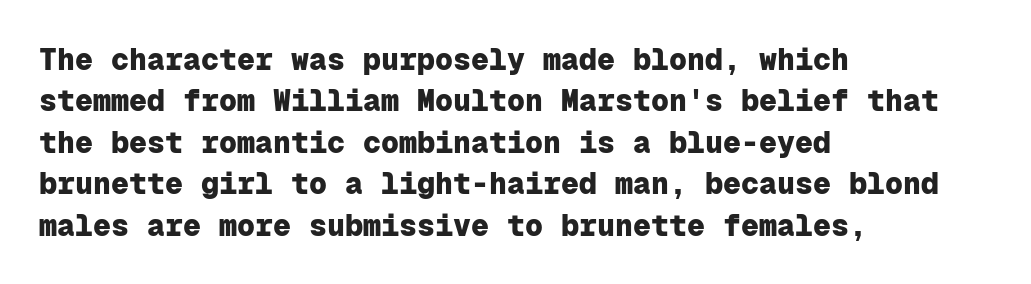
The image shows 30 px heavy sans-serif type, upright, monospaced; set left-aligned, normal line spacing (1.38x), normal letter spacing, not underlined; low stroke contrast and a medium x-height.
